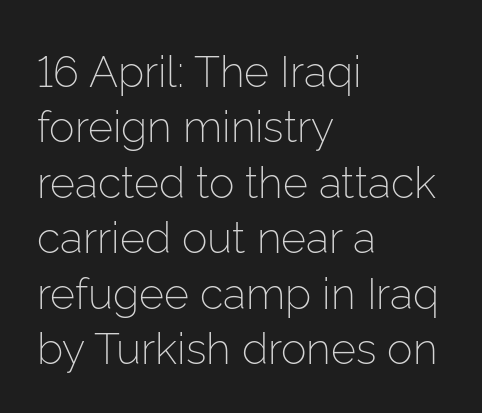
{"serif": "no", "italic": "no", "bold": "no", "weight": "light", "width": "normal", "stroke_contrast": "low", "x_height": "medium", "monospaced": "no", "underline": "no", "align": "left", "line_spacing": "normal", "line_spacing_ratio": 1.29, "letter_spacing": "normal", "letter_spacing_em": 0.0, "glyph_px": 43}
